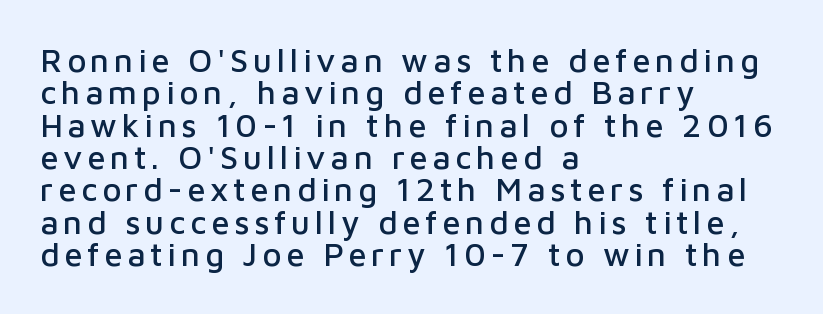
{"serif": "no", "italic": "no", "width": "normal", "stroke_contrast": "low", "x_height": "medium", "monospaced": "no", "underline": "no", "align": "left", "line_spacing": "tight", "line_spacing_ratio": 0.98, "glyph_px": 33}
